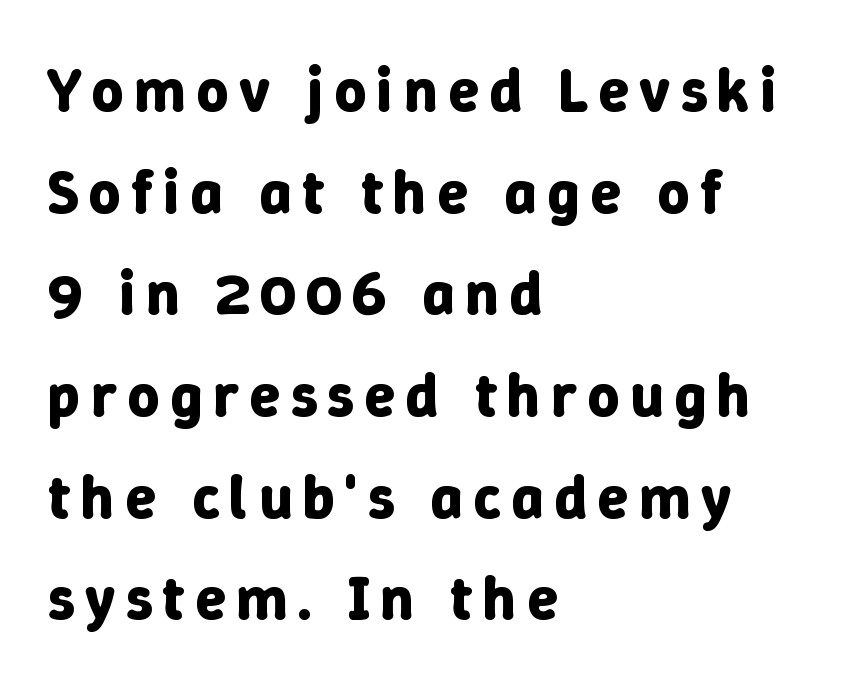
Do the characters align in a grid? No, the font is proportional. Compared with a centered layout, this one pins lines to the left instead. Pretty heavy lettering here — definitely bold. The vertical gap from one line to the next is medium. The foot of each line stays bare and open.
